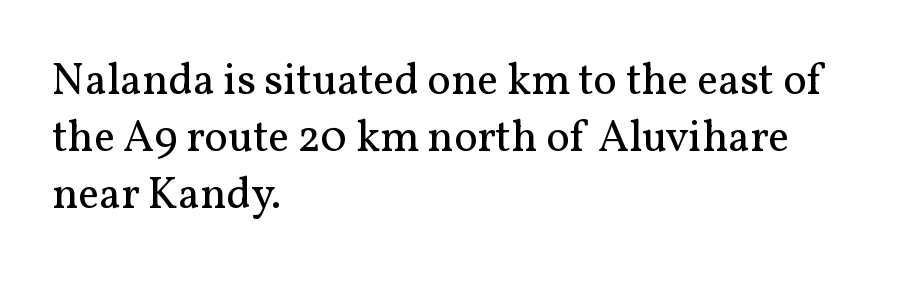
{"serif": "yes", "italic": "no", "bold": "no", "weight": "regular", "width": "normal", "stroke_contrast": "medium", "x_height": "medium", "monospaced": "no", "underline": "no", "align": "left", "line_spacing": "normal", "line_spacing_ratio": 1.3, "letter_spacing": "normal", "letter_spacing_em": 0.0, "glyph_px": 44}
